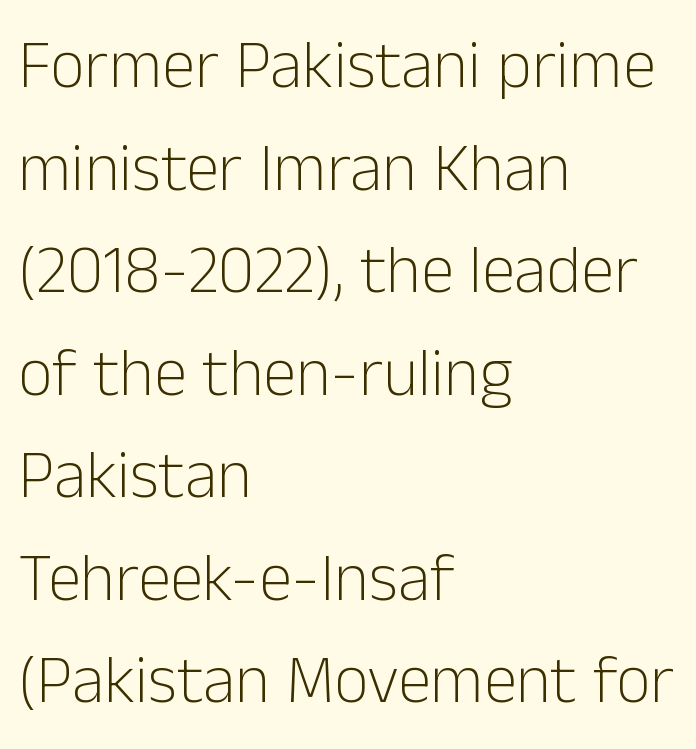
Q: Is the text bold? A: No.
Q: Is the text italic (slanted)? A: No, it is upright.
Q: Is the typeface a serif or a sans-serif typeface? A: Sans-serif.
Q: Is the text underlined? A: No.
Q: How is the paragraph aligned? A: Left-aligned.
Q: Is the spacing between letters normal or unusually wide? A: Normal.
Q: Is the spacing between lines tight, normal or loose? A: Normal.
Q: Width (condensed, normal, or wide)? A: Normal.
Q: Stroke contrast? A: Low.
Q: x-height? A: Medium.
Q: Monospaced? A: No.
